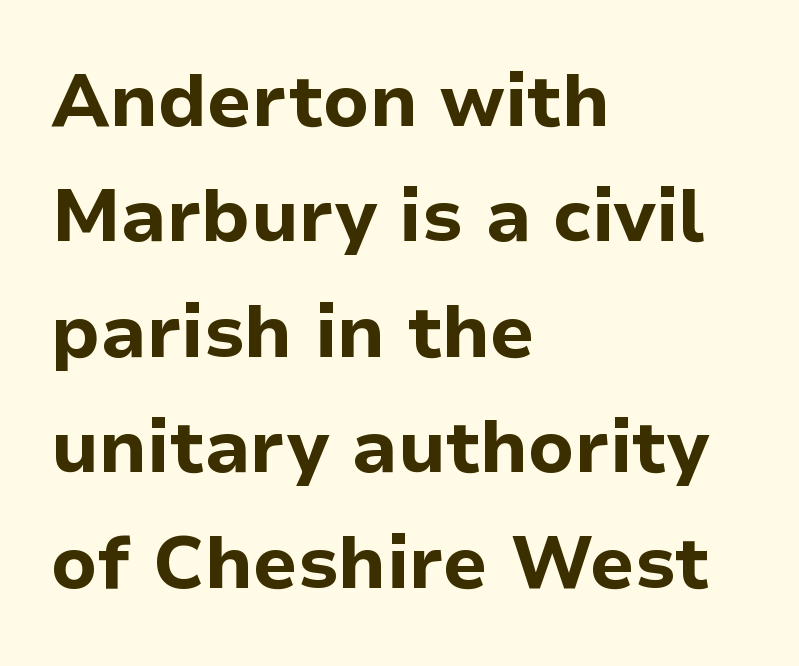
{"serif": "no", "italic": "no", "bold": "yes", "weight": "bold", "width": "normal", "stroke_contrast": "low", "x_height": "medium", "monospaced": "no", "underline": "no", "align": "left", "line_spacing": "normal", "line_spacing_ratio": 1.56, "letter_spacing": "normal", "letter_spacing_em": 0.0, "glyph_px": 74}
